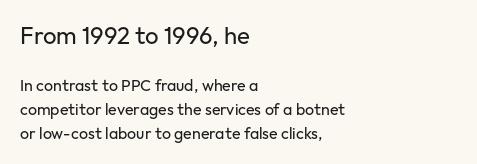
The text block is weighted toward the left margin, trailing off unevenly rightward. Do the letters lean? They stand straight. The block sitting higher on the canvas is the one with enlarged characters. The letterforms sit shoulder to shoulder at normal distance. Each stroke keeps to a modest, everyday thickness or less. Underlining? Definitely not there.
